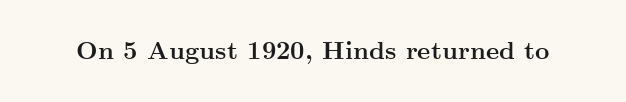
{"italic": "no", "bold": "yes", "underline": "no", "letter_spacing": "normal", "letter_spacing_em": 0.0, "glyph_px": 25}
